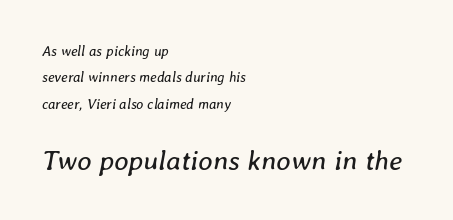
The strip under each line holds only bare page. The font is comparable to plain body text, perhaps lighter. Typesetter's note — lower block bumped up in size, upper block left smaller. An italicized treatment has been applied to the whole sample. The letters advance in unequal steps, a hallmark of proportional type. Between one letter and the next there's only the usual sliver of space.
